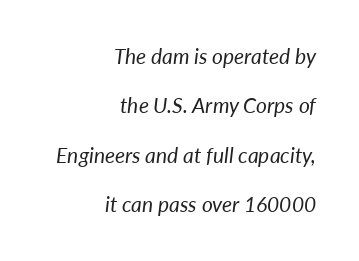
The image shows 21 px text type, italic (leaning right); set right-aligned, loose line spacing (2.35x), normal letter spacing, not underlined.
